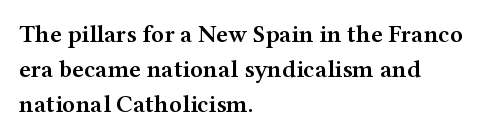
Notice how the passage keeps a crisp vertical edge on the left only. Ordinary non-slanted type is in use. Strokes here are thickened, but only to semibold level. Vertical spacing — default. The glyphs are unaccompanied by any horizontal stroke below them.
